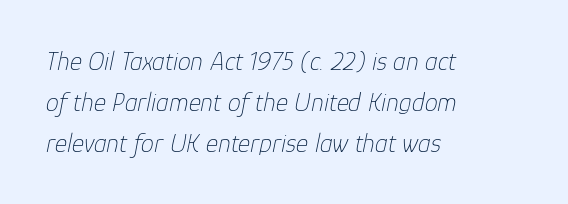
Q: Is the text bold? A: No.
Q: Is the text italic (slanted)? A: Yes, it leans right by about 12 degrees.
Q: Is the text underlined? A: No.
Q: How is the paragraph aligned? A: Left-aligned.
Q: Is the spacing between letters normal or unusually wide? A: Normal.
Q: Is the spacing between lines tight, normal or loose? A: Normal.
